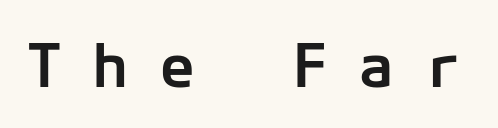
{"serif": "no", "italic": "no", "bold": "semi", "weight": "semibold", "width": "normal", "stroke_contrast": "low", "x_height": "medium", "underline": "no", "letter_spacing": "wide", "letter_spacing_em": 0.49, "glyph_px": 61}
